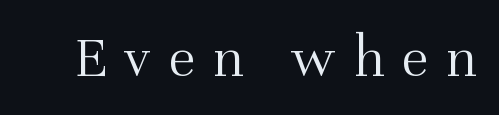
Q: Is the text bold? A: No.
Q: Is the text italic (slanted)? A: No, it is upright.
Q: Is the typeface a serif or a sans-serif typeface? A: Serif.
Q: Is the text underlined? A: No.
Q: Is the spacing between letters normal or unusually wide? A: Unusually wide.
Q: Width (condensed, normal, or wide)? A: Normal.
Q: Stroke contrast? A: Medium.
Q: x-height? A: Medium.
Q: Monospaced? A: No.
